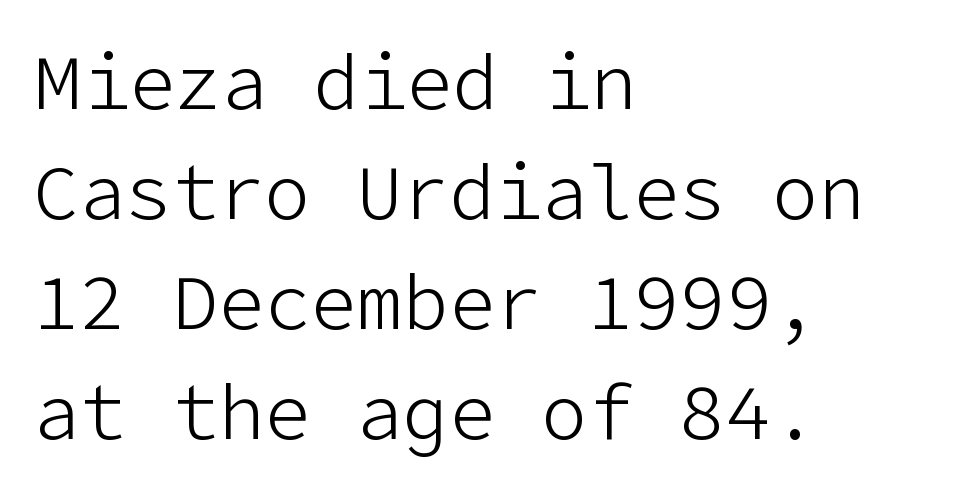
Q: Is the text bold? A: No.
Q: Is the text italic (slanted)? A: No, it is upright.
Q: Is the typeface a serif or a sans-serif typeface? A: Sans-serif.
Q: Is the text underlined? A: No.
Q: How is the paragraph aligned? A: Left-aligned.
Q: Is the spacing between letters normal or unusually wide? A: Normal.
Q: Is the spacing between lines tight, normal or loose? A: Normal.
Q: Width (condensed, normal, or wide)? A: Normal.
Q: Stroke contrast? A: Low.
Q: x-height? A: Medium.
